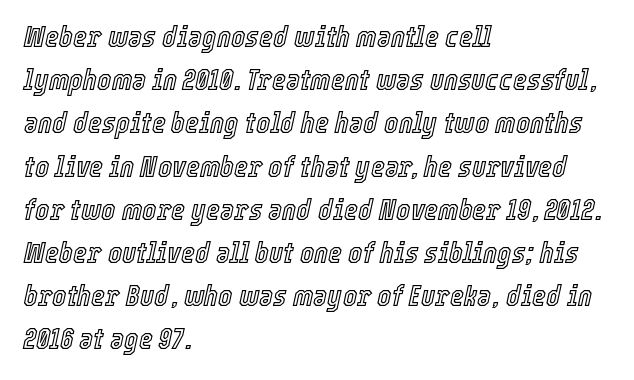
{"italic": "yes", "lean": "right", "slant_degrees": 12, "width": "condensed", "x_height": "medium", "monospaced": "no", "underline": "no", "align": "left", "line_spacing": "normal", "line_spacing_ratio": 1.44, "letter_spacing": "normal", "letter_spacing_em": 0.0, "glyph_px": 30}
